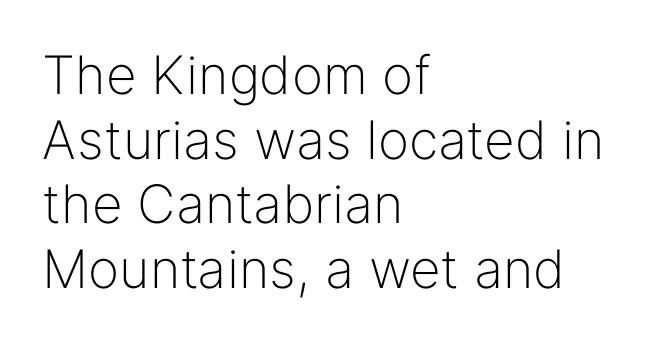
You could call the tracking neutral — neither tight nor loose. Type without underlining. Is the type heavy? It reads as light-to-regular instead. Visually the block forms a straight wall on the left and a jagged coastline on the right. Grotesque or geometric, the face here clearly has no serifs.
